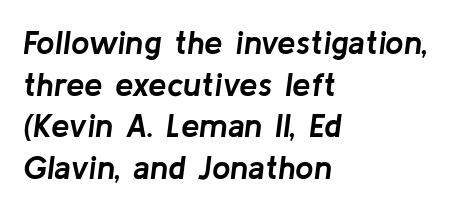
Q: Is the text bold? A: Yes.
Q: Is the text italic (slanted)? A: Yes, it leans right by about 8 degrees.
Q: Is the text underlined? A: No.
Q: How is the paragraph aligned? A: Left-aligned.
Q: Is the spacing between letters normal or unusually wide? A: Normal.
Q: Is the spacing between lines tight, normal or loose? A: Normal.
Q: Width (condensed, normal, or wide)? A: Normal.
Q: Stroke contrast? A: Low.
Q: x-height? A: Medium.
Q: Monospaced? A: No.
